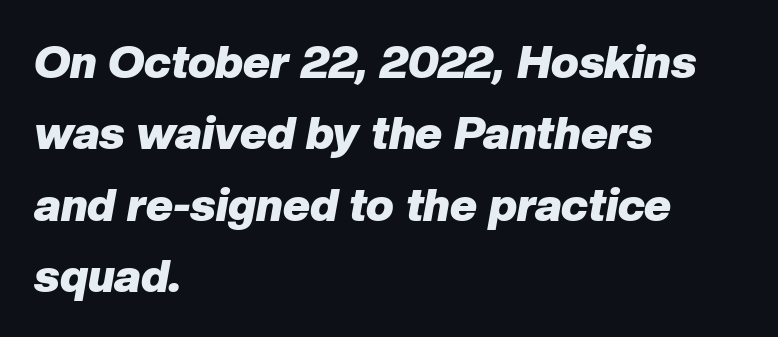
{"italic": "yes", "lean": "right", "slant_degrees": 10, "bold": "yes", "weight": "heavy", "width": "normal", "stroke_contrast": "low", "x_height": "medium", "monospaced": "no", "underline": "no", "align": "left", "line_spacing": "normal", "line_spacing_ratio": 1.55, "letter_spacing": "normal", "letter_spacing_em": 0.0, "glyph_px": 46}
